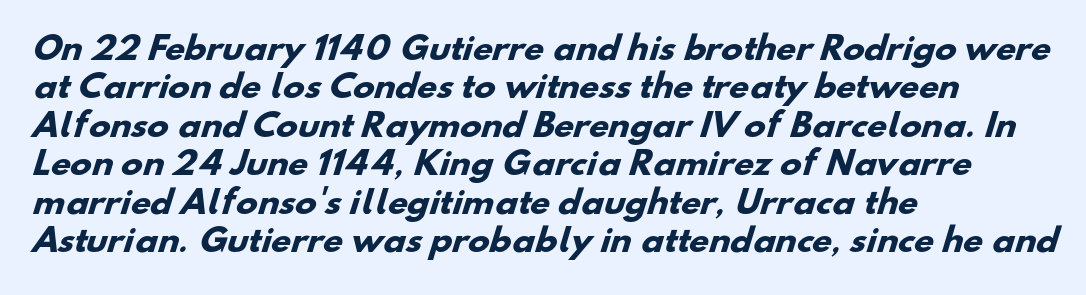
Q: Is the text bold? A: Yes.
Q: Is the typeface a serif or a sans-serif typeface? A: Sans-serif.
Q: Is the text underlined? A: No.
Q: How is the paragraph aligned? A: Left-aligned.
Q: Is the spacing between letters normal or unusually wide? A: Normal.
Q: Width (condensed, normal, or wide)? A: Normal.
Q: Stroke contrast? A: Low.
Q: x-height? A: Small.
Q: Monospaced? A: No.
